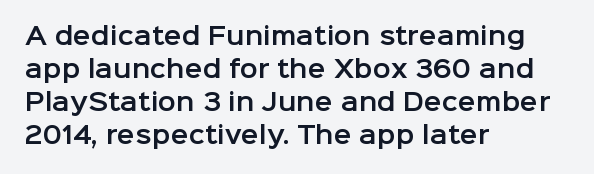
Q: Is the text italic (slanted)? A: No, it is upright.
Q: Is the text underlined? A: No.
Q: How is the paragraph aligned? A: Left-aligned.
Q: Is the spacing between letters normal or unusually wide? A: Normal.
Q: Is the spacing between lines tight, normal or loose? A: Normal.
